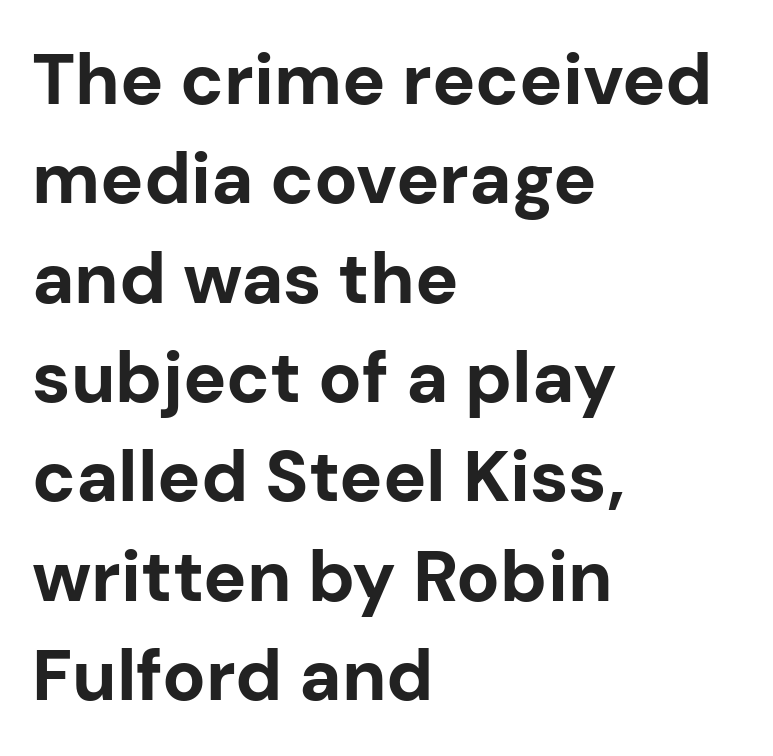
Are there feet on the stems? There aren't — it's a sans. In terms of posture, this sample is upright. The rendering uses natural spacing where letterforms have individual widths. The zone under the glyphs is completely vacant. Students, observe: this is what conventionally led text looks like.
